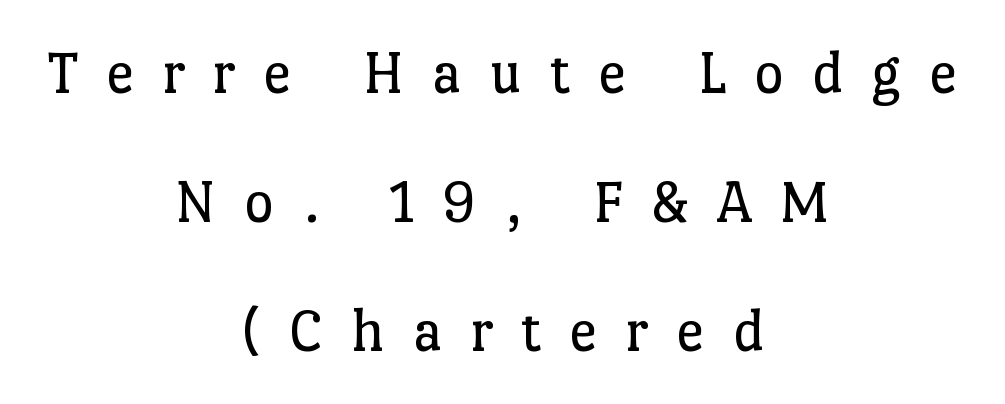
{"serif": "yes", "italic": "no", "bold": "no", "weight": "regular", "width": "normal", "stroke_contrast": "low", "x_height": "medium", "monospaced": "no", "underline": "no", "align": "center", "line_spacing": "loose", "line_spacing_ratio": 2.05, "letter_spacing": "wide", "letter_spacing_em": 0.45, "glyph_px": 63}
